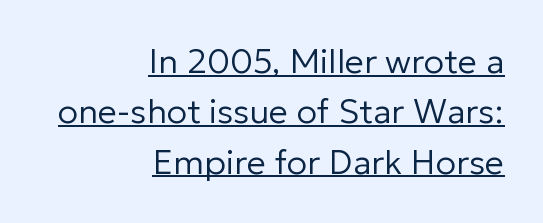
{"serif": "no", "italic": "no", "bold": "no", "weight": "regular", "width": "normal", "stroke_contrast": "low", "x_height": "medium", "monospaced": "no", "underline": "yes", "align": "right", "line_spacing": "normal", "line_spacing_ratio": 1.48, "letter_spacing": "normal", "letter_spacing_em": 0.0, "glyph_px": 34}
